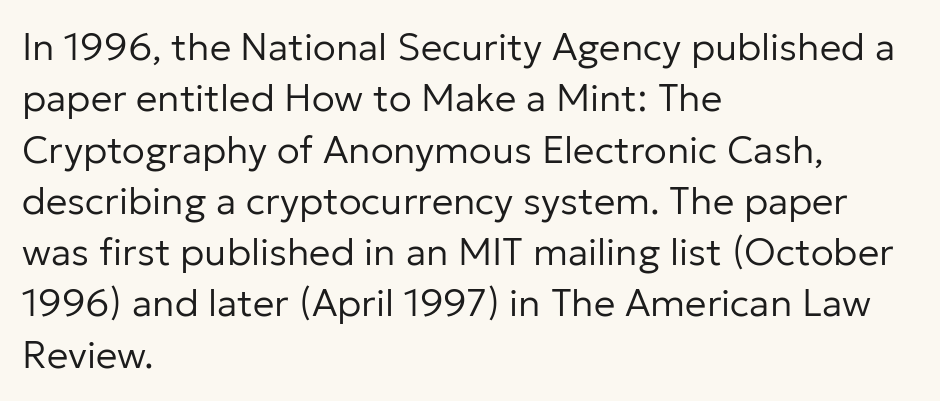
This rendering leaves character spacing at its baseline value. The compositor pushed each line to the left boundary. A sans-serif font was chosen for this passage. Unmarked baselines from the first word to the last. The strokes carry an ordinary text weight at most. Rows of type keep a routine distance in the vertical direction.
